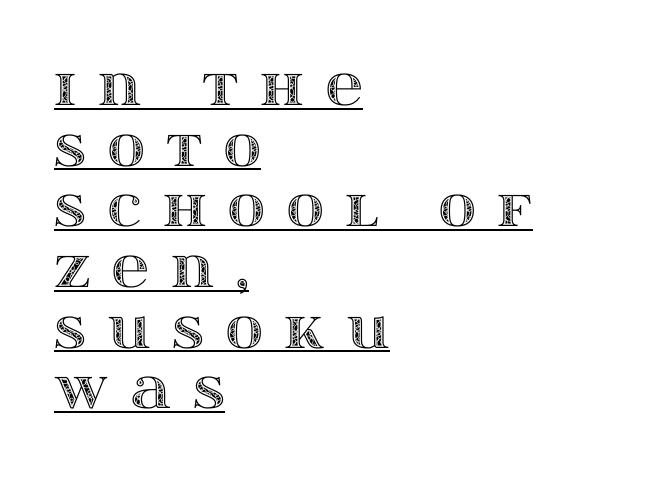
{"italic": "no", "width": "wide", "x_height": "large", "monospaced": "no", "underline": "yes", "align": "left", "line_spacing_ratio": 1.19, "letter_spacing": "wide", "letter_spacing_em": 0.43, "glyph_px": 51}
